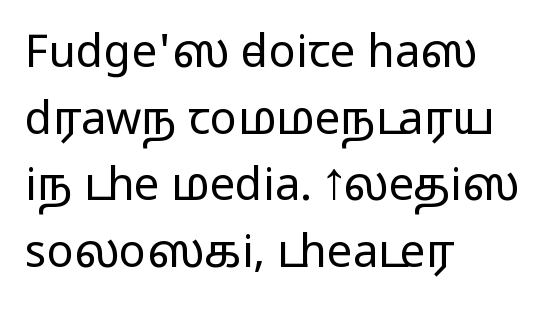
{"serif": "no", "italic": "no", "bold": "no", "weight": "regular", "width": "wide", "stroke_contrast": "low", "x_height": "medium", "monospaced": "no", "underline": "no", "align": "left", "line_spacing": "normal", "line_spacing_ratio": 1.48, "letter_spacing": "normal", "letter_spacing_em": 0.0, "glyph_px": 45}
